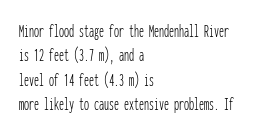
{"italic": "no", "bold": "no", "underline": "no", "align": "left", "line_spacing_ratio": 1.22, "letter_spacing": "normal", "letter_spacing_em": 0.0, "glyph_px": 20}
